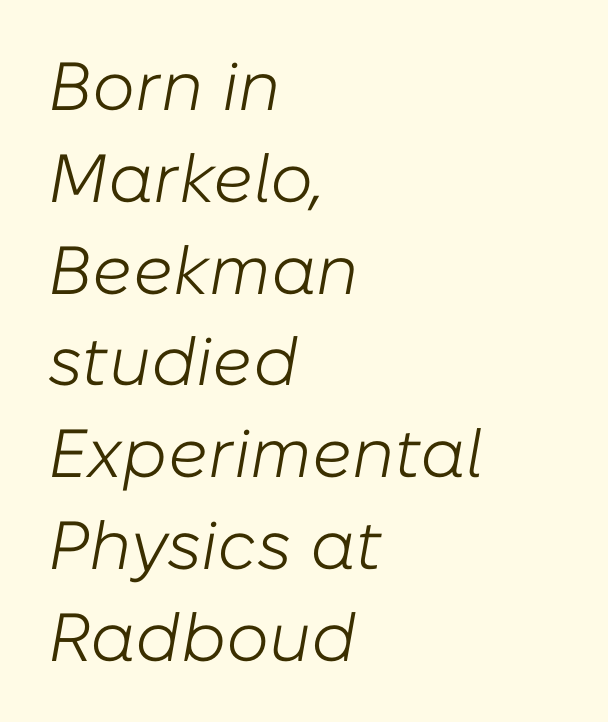
{"italic": "yes", "lean": "right", "slant_degrees": 10, "bold": "no", "weight": "light", "width": "normal", "stroke_contrast": "low", "x_height": "medium", "monospaced": "no", "underline": "no", "align": "left", "line_spacing": "normal", "line_spacing_ratio": 1.35, "letter_spacing": "normal", "letter_spacing_em": 0.0, "glyph_px": 68}
